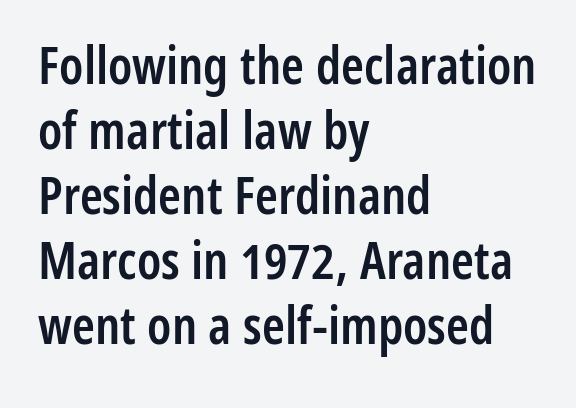
Q: Is the text bold? A: Semi-bold.
Q: Is the text italic (slanted)? A: No, it is upright.
Q: Is the typeface a serif or a sans-serif typeface? A: Sans-serif.
Q: Is the text underlined? A: No.
Q: How is the paragraph aligned? A: Left-aligned.
Q: Is the spacing between letters normal or unusually wide? A: Normal.
Q: Is the spacing between lines tight, normal or loose? A: Normal.
Q: Width (condensed, normal, or wide)? A: Condensed.
Q: Stroke contrast? A: Low.
Q: x-height? A: Medium.
Q: Monospaced? A: No.
